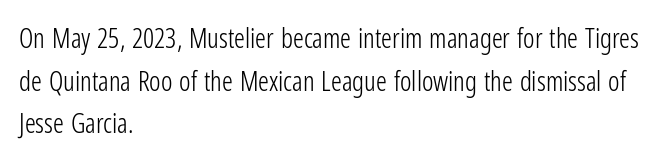
The ragged edge is on the right, which tells us the setting is flush left. Vertical strokes here are truly vertical. Heaviness? Minimal to ordinary, like unemphasized prose. Lines of text with bare space underneath.
